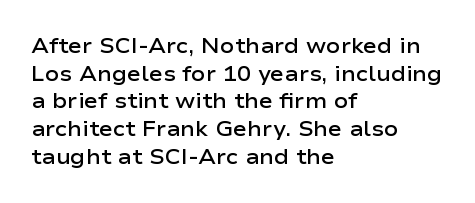
The image shows 21 px text type, upright; set left-aligned, normal line spacing (1.32x), normal letter spacing, not underlined.
